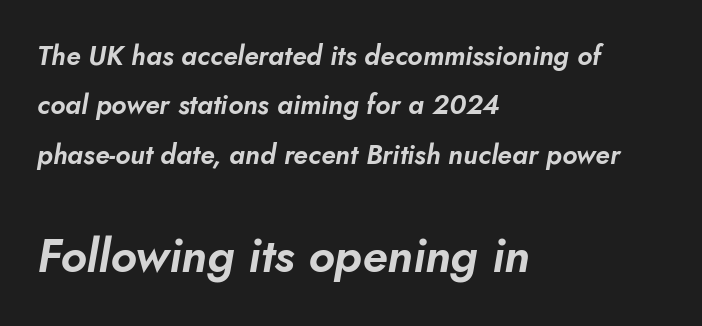
{"italic": "yes", "lean": "right", "slant_degrees": 10, "width": "normal", "stroke_contrast": "low", "x_height": "small", "monospaced": "no", "underline": "no", "align": "left", "line_spacing_ratio": 1.83, "letter_spacing": "normal", "letter_spacing_em": 0.0, "larger_block": "second", "size_ratio": 1.74, "glyph_px": 47}
